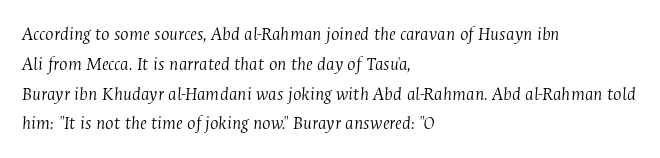
The image shows 20 px text type, italic (leaning right); set left-aligned, normal line spacing (1.49x), normal letter spacing, not underlined.
